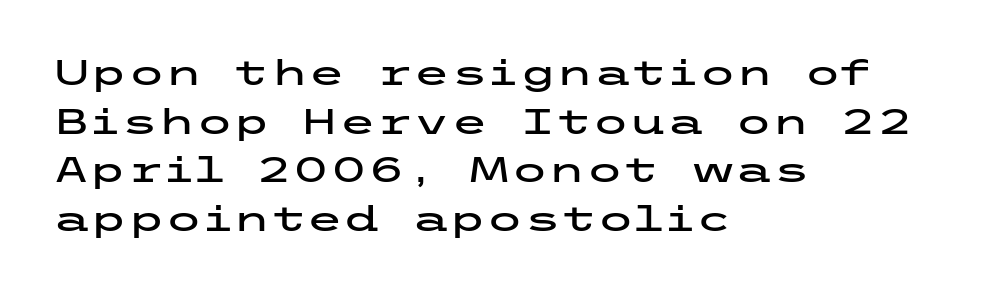
Decoration check: the copy has no underline. Is the block centered? No — it sits flush against the left margin. A typesetter would label this face a sans. The lettering stays uniformly vertical, giving the passage a roman look. Compared with typical paragraphs, the rows here are spaced about the same. Look at the tracking — it's just the regular setting, nothing added.
